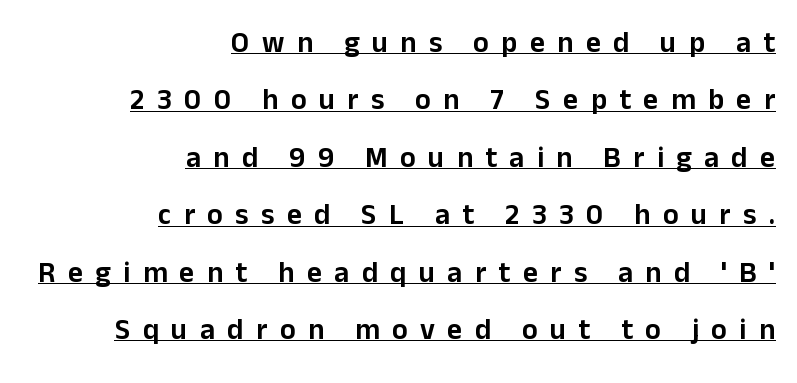
Spacing between characters has been opened up far beyond the box default. Decoration check: the copy is underlined. Regarding serifs, this sample does without them. If you drew a ruler down the right edge, every line would touch it. Ordinary non-slanted type is in use.
